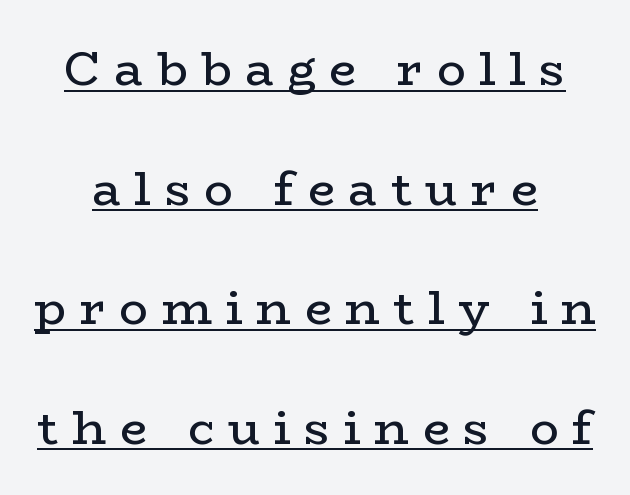
{"serif": "yes", "italic": "no", "bold": "no", "weight": "regular", "width": "wide", "stroke_contrast": "low", "x_height": "medium", "monospaced": "no", "underline": "yes", "align": "center", "line_spacing": "loose", "line_spacing_ratio": 2.49, "letter_spacing": "wide", "letter_spacing_em": 0.28, "glyph_px": 48}
